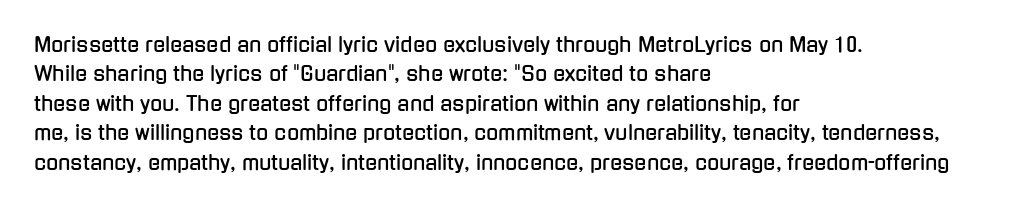
{"italic": "no", "underline": "no", "align": "left", "line_spacing": "normal", "line_spacing_ratio": 1.47, "letter_spacing": "normal", "letter_spacing_em": 0.0, "glyph_px": 20}
